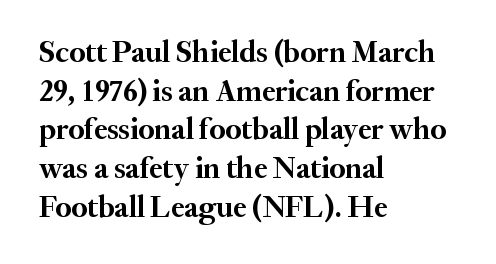
Q: Is the text bold? A: Yes.
Q: Is the text italic (slanted)? A: No, it is upright.
Q: Is the typeface a serif or a sans-serif typeface? A: Serif.
Q: Is the text underlined? A: No.
Q: How is the paragraph aligned? A: Left-aligned.
Q: Is the spacing between letters normal or unusually wide? A: Normal.
Q: Is the spacing between lines tight, normal or loose? A: Normal.
Q: Width (condensed, normal, or wide)? A: Normal.
Q: Stroke contrast? A: Medium.
Q: x-height? A: Small.
Q: Monospaced? A: No.
